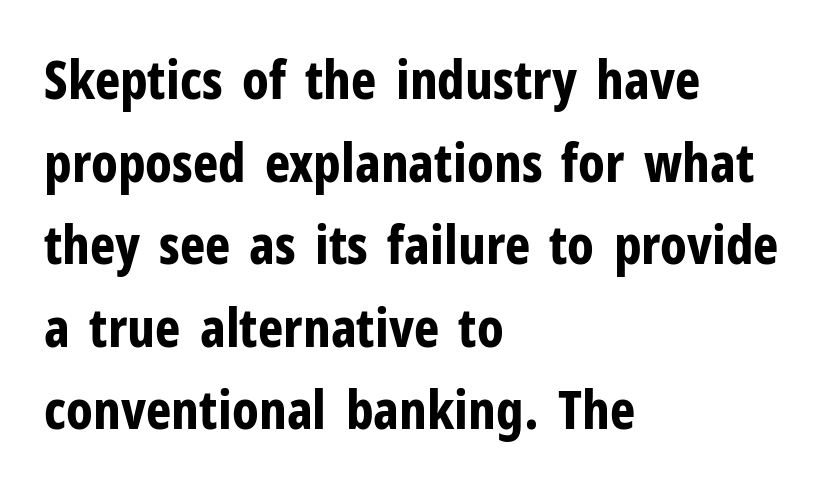
{"serif": "no", "italic": "no", "bold": "yes", "weight": "bold", "width": "condensed", "stroke_contrast": "low", "x_height": "medium", "monospaced": "no", "underline": "no", "align": "left", "line_spacing": "normal", "line_spacing_ratio": 1.53, "letter_spacing": "normal", "letter_spacing_em": 0.0, "glyph_px": 54}
